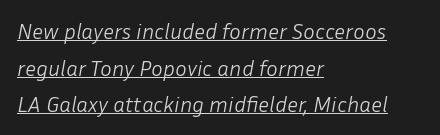
No chunkiness to these letters — they're not bold. The specimen reads as italic at a glance. Tracking value appears to be zero — textbook default spacing. The vertical gap from one line to the next is medium. Like a heading marked for emphasis, these lines bear an underscore.
